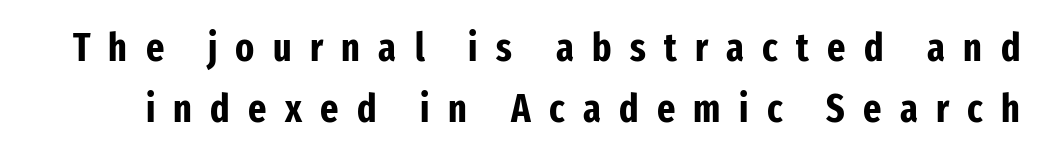
{"serif": "no", "italic": "no", "bold": "yes", "weight": "bold", "width": "condensed", "stroke_contrast": "low", "x_height": "medium", "monospaced": "no", "underline": "no", "line_spacing": "normal", "line_spacing_ratio": 1.56, "letter_spacing": "wide", "letter_spacing_em": 0.47, "glyph_px": 39}
